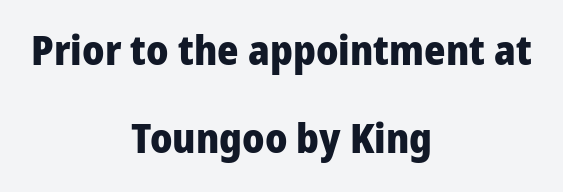
The image shows 41 px heavy, condensed sans-serif type, upright; set centered, loose line spacing (2.15x), normal letter spacing, not underlined; low stroke contrast and a large x-height.
